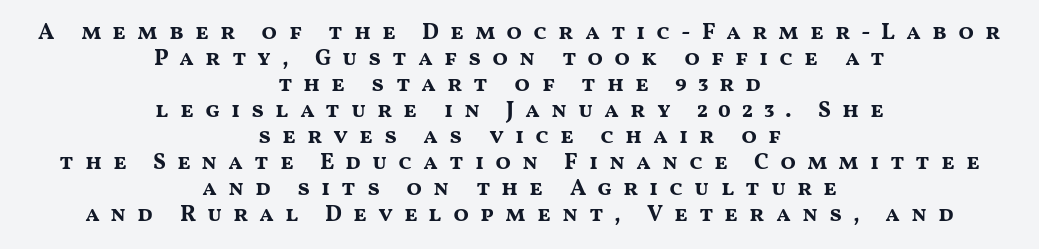
{"italic": "no", "bold": "yes", "underline": "no", "align": "center", "line_spacing": "tight", "line_spacing_ratio": 1.13, "letter_spacing": "wide", "letter_spacing_em": 0.47, "glyph_px": 23}
